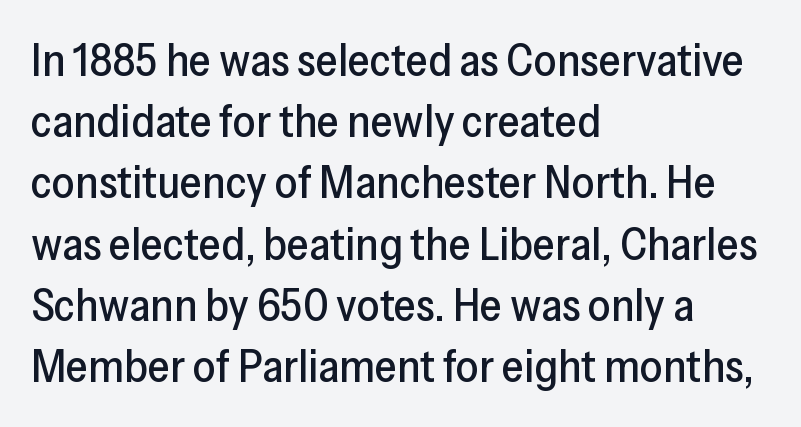
The tracking reads as untouched default to a designer's eye. A sans-serif font was chosen for this passage. Line spacing here is normal. The rag falls on the right side of this text block. The type sits square on the baseline with zero lean. The letters advance in unequal steps, a hallmark of proportional type.
